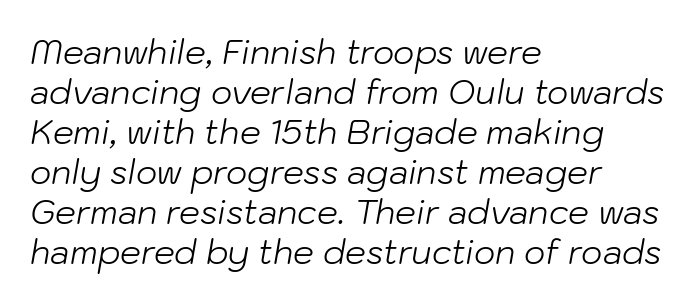
Q: Is the text bold? A: No.
Q: Is the text italic (slanted)? A: Yes, it leans right by about 10 degrees.
Q: Is the text underlined? A: No.
Q: How is the paragraph aligned? A: Left-aligned.
Q: Is the spacing between letters normal or unusually wide? A: Normal.
Q: Width (condensed, normal, or wide)? A: Normal.
Q: Stroke contrast? A: Low.
Q: x-height? A: Medium.
Q: Monospaced? A: No.
